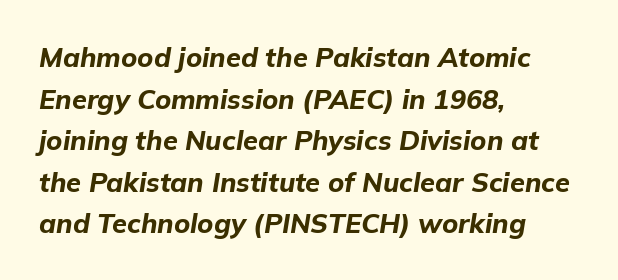
Teacher's note: observe the even left margin — that is flush-left alignment. Each new line begins a customary step beneath the previous one. The specimen omits any rule beneath the text block's lines. How heavy is the stroke? Heavy — this is a bold.
